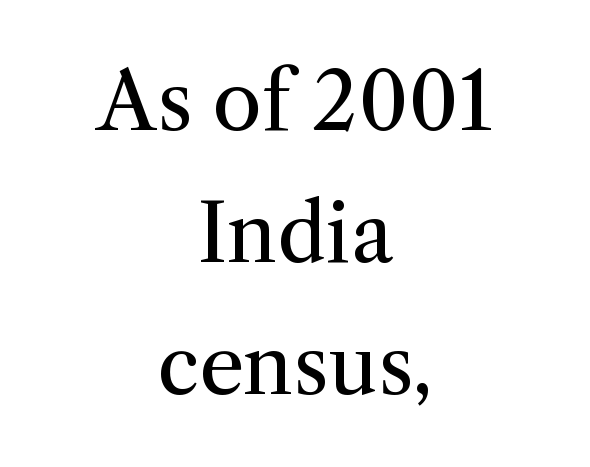
The image shows 80 px regular-weight serif type, upright; set centered, normal line spacing (1.65x), normal letter spacing, not underlined; medium stroke contrast and a medium x-height.
